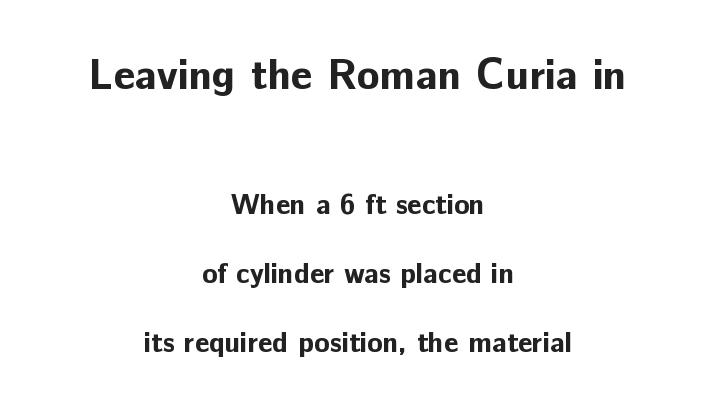
{"serif": "no", "italic": "no", "bold": "yes", "weight": "bold", "width": "normal", "stroke_contrast": "low", "x_height": "medium", "monospaced": "no", "underline": "no", "align": "center", "line_spacing": "loose", "line_spacing_ratio": 2.45, "letter_spacing": "normal", "letter_spacing_em": 0.0, "larger_block": "first", "size_ratio": 1.5, "glyph_px": 42}
